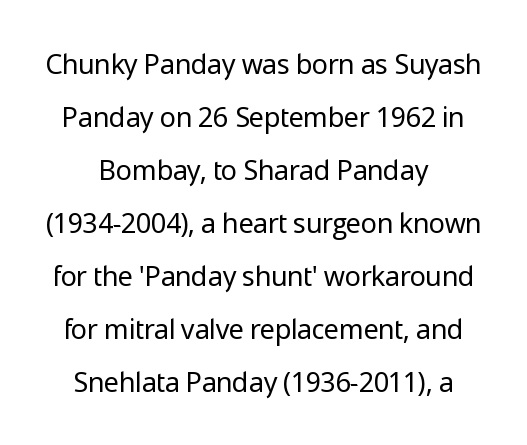
{"italic": "no", "bold": "no", "underline": "no", "line_spacing": "loose", "line_spacing_ratio": 1.96, "letter_spacing": "normal", "letter_spacing_em": 0.0, "glyph_px": 27}
